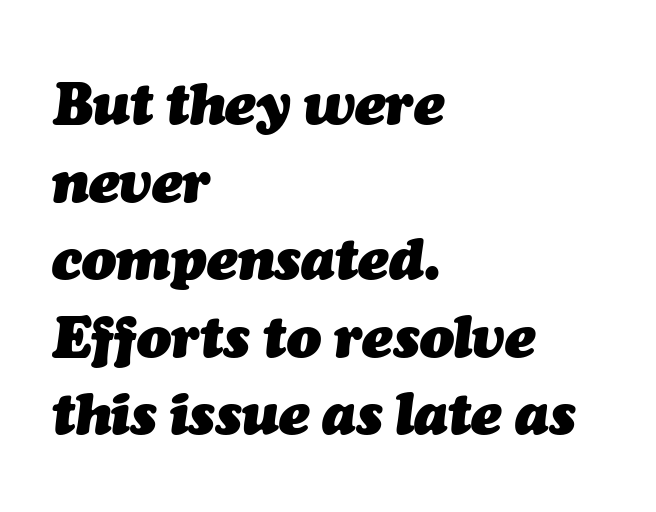
Each glyph is drawn with heavy, bold strokes. This sample uses plain, unmodified letter spacing. Each row of text sits above clean, open space. Regular leading.
